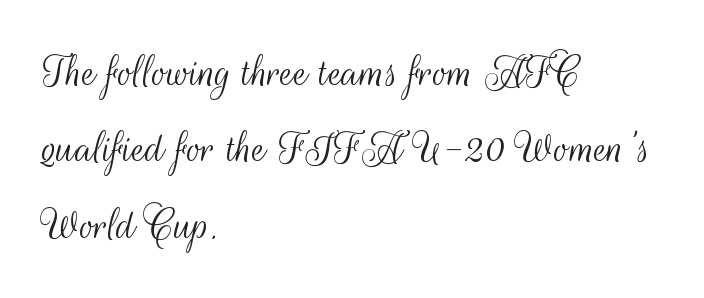
The image shows 49 px light, condensed sans-serif type; set left-aligned, normal line spacing (1.56x), normal letter spacing, not underlined; medium stroke contrast and a small x-height.
